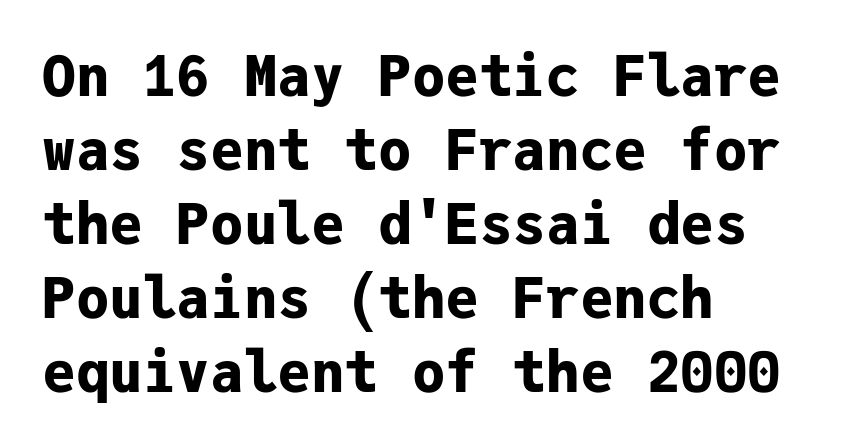
Q: Is the text bold? A: Yes.
Q: Is the text italic (slanted)? A: No, it is upright.
Q: Is the typeface a serif or a sans-serif typeface? A: Sans-serif.
Q: Is the text underlined? A: No.
Q: How is the paragraph aligned? A: Left-aligned.
Q: Is the spacing between letters normal or unusually wide? A: Normal.
Q: Is the spacing between lines tight, normal or loose? A: Normal.
Q: Width (condensed, normal, or wide)? A: Normal.
Q: Stroke contrast? A: Low.
Q: x-height? A: Medium.
Q: Monospaced? A: Yes.
